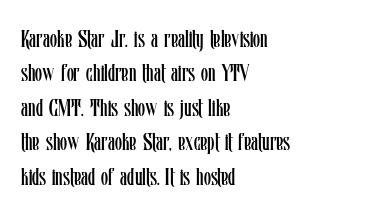
Q: Is the text bold? A: No.
Q: Is the text italic (slanted)? A: No, it is upright.
Q: Is the text underlined? A: No.
Q: How is the paragraph aligned? A: Left-aligned.
Q: Is the spacing between letters normal or unusually wide? A: Normal.
Q: Is the spacing between lines tight, normal or loose? A: Normal.
